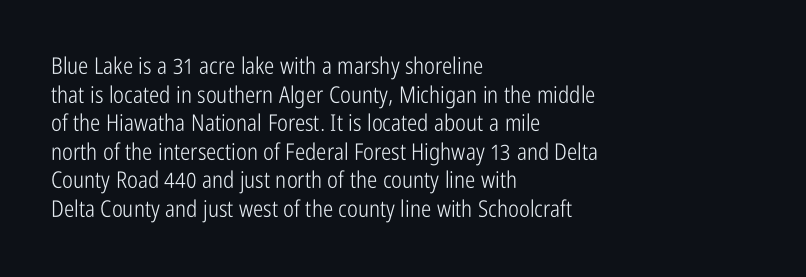
The image shows 23 px text type, upright; set left-aligned, line spacing 1.24x, normal letter spacing, not underlined.
